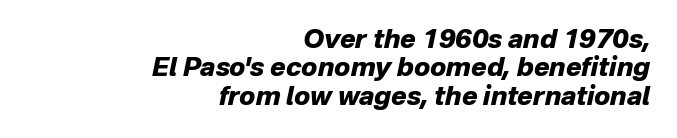
The image shows 26 px bold type, italic (leaning right); set right-aligned, tight line spacing (1.09x), normal letter spacing, not underlined.
